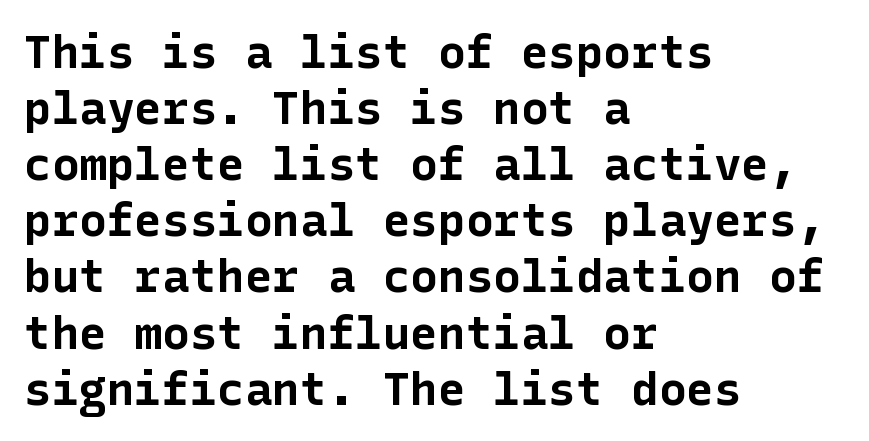
Q: Is the text bold? A: Yes.
Q: Is the text italic (slanted)? A: No, it is upright.
Q: Is the typeface a serif or a sans-serif typeface? A: Sans-serif.
Q: Is the text underlined? A: No.
Q: How is the paragraph aligned? A: Left-aligned.
Q: Is the spacing between letters normal or unusually wide? A: Normal.
Q: Width (condensed, normal, or wide)? A: Normal.
Q: Stroke contrast? A: Low.
Q: x-height? A: Medium.
